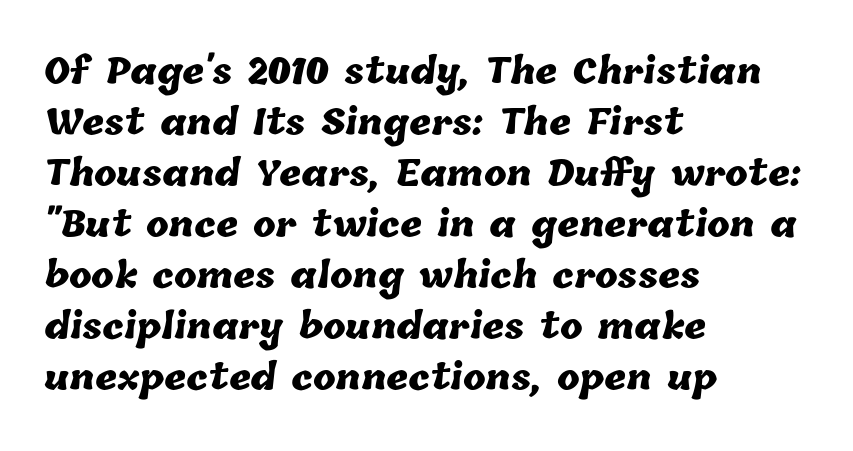
Q: Is the text bold? A: Yes.
Q: Is the text underlined? A: No.
Q: How is the paragraph aligned? A: Left-aligned.
Q: Is the spacing between letters normal or unusually wide? A: Normal.
Q: Is the spacing between lines tight, normal or loose? A: Normal.
Q: Width (condensed, normal, or wide)? A: Normal.
Q: Stroke contrast? A: Low.
Q: x-height? A: Medium.
Q: Monospaced? A: No.
